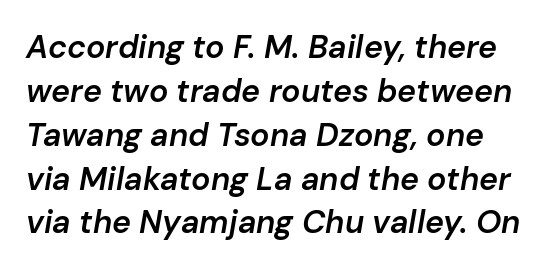
Q: Is the text bold? A: Semi-bold.
Q: Is the text italic (slanted)? A: Yes, it leans right by about 10 degrees.
Q: Is the text underlined? A: No.
Q: Is the spacing between letters normal or unusually wide? A: Normal.
Q: Is the spacing between lines tight, normal or loose? A: Normal.
Q: Width (condensed, normal, or wide)? A: Normal.
Q: Stroke contrast? A: Low.
Q: x-height? A: Medium.
Q: Monospaced? A: No.
